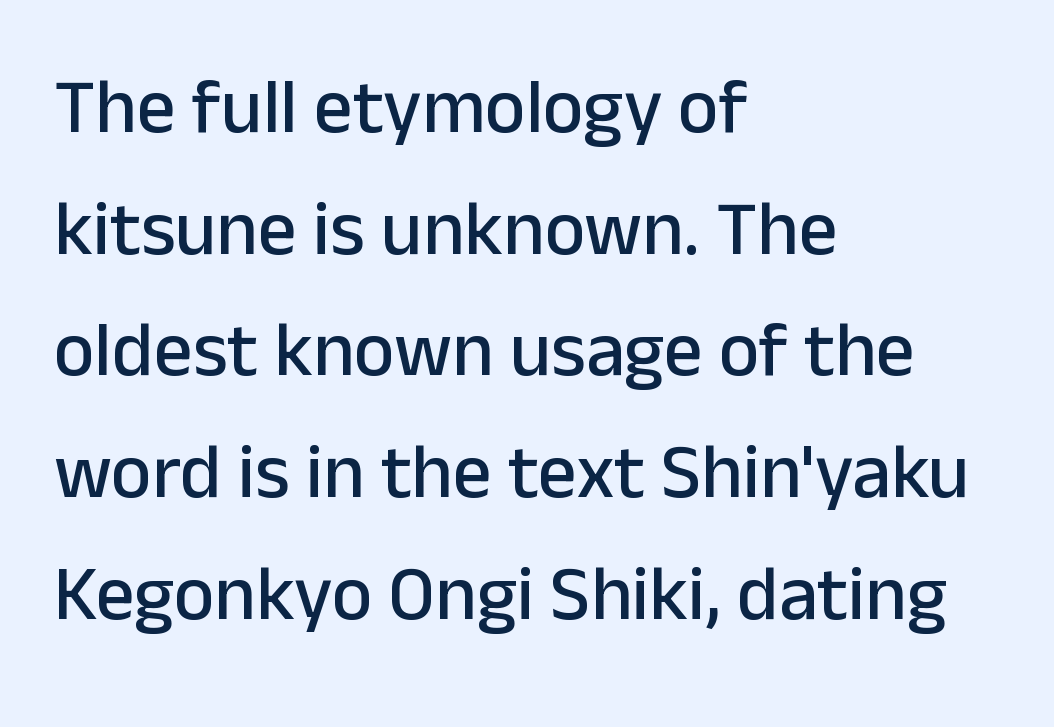
Q: Is the text italic (slanted)? A: No, it is upright.
Q: Is the typeface a serif or a sans-serif typeface? A: Sans-serif.
Q: Is the text underlined? A: No.
Q: How is the paragraph aligned? A: Left-aligned.
Q: Is the spacing between letters normal or unusually wide? A: Normal.
Q: Is the spacing between lines tight, normal or loose? A: Normal.
Q: Width (condensed, normal, or wide)? A: Normal.
Q: Stroke contrast? A: Low.
Q: x-height? A: Medium.
Q: Monospaced? A: No.
